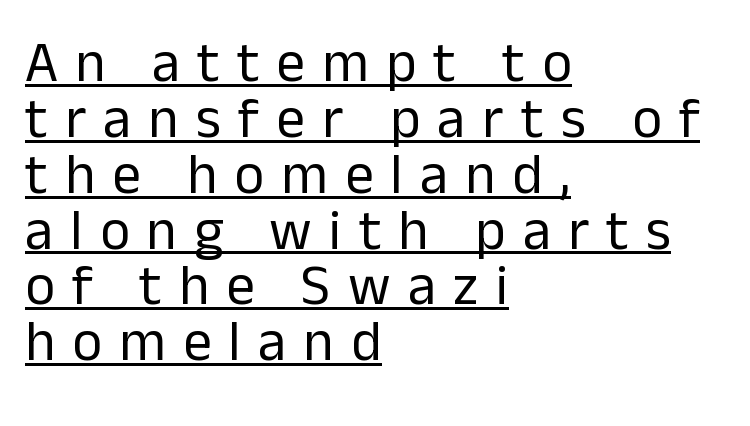
The compositor pushed each line to the left boundary. Each line of the rendering has a horizontal stroke beneath the glyphs. The tracking jumps out immediately: characters are airy and widely separated. A typesetter would mark this as roman, not italic.
